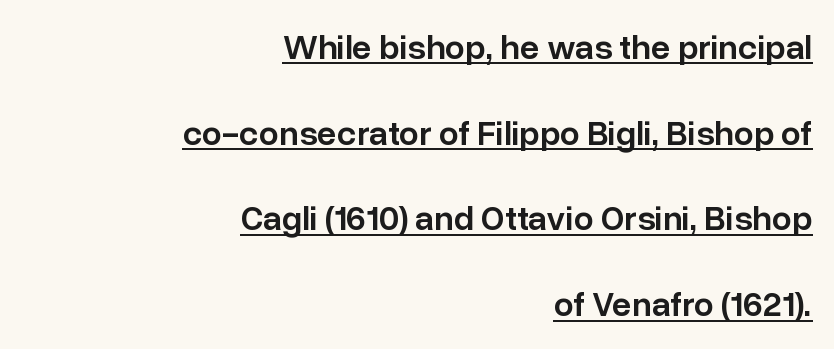
Q: Is the text bold? A: Semi-bold.
Q: Is the text italic (slanted)? A: No, it is upright.
Q: Is the typeface a serif or a sans-serif typeface? A: Sans-serif.
Q: Is the text underlined? A: Yes.
Q: How is the paragraph aligned? A: Right-aligned.
Q: Is the spacing between letters normal or unusually wide? A: Normal.
Q: Is the spacing between lines tight, normal or loose? A: Loose.
Q: Width (condensed, normal, or wide)? A: Normal.
Q: Stroke contrast? A: Low.
Q: x-height? A: Medium.
Q: Monospaced? A: No.
